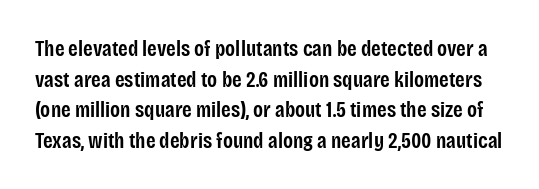
Only glyphs here, with clear space below each row. As a designer I'd log this as weight 600, semibold. Characters remain perfectly vertical along every line. The space between consecutive lines is moderate. Spacing between characters is what you'd get straight out of the box.
